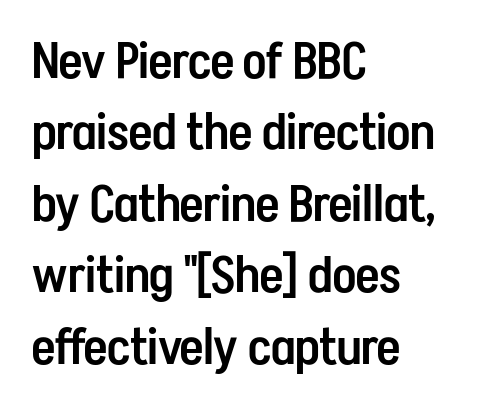
The passage shown is semibold, sitting just below true bold. No word sits above an underline. Caption: multi-line text, flush left, ragged right. The leading is moderate, giving the passage an even texture. These lines were composed using upright roman letters.
